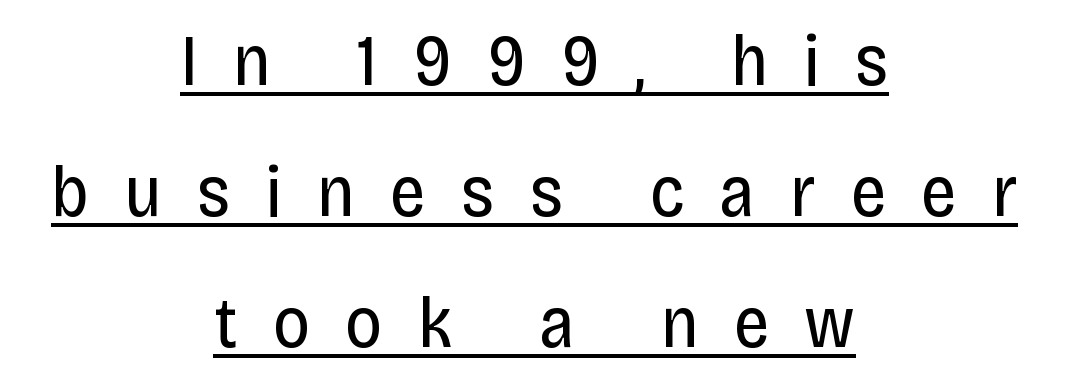
{"serif": "no", "italic": "no", "bold": "no", "weight": "regular", "width": "condensed", "stroke_contrast": "low", "x_height": "large", "monospaced": "no", "underline": "yes", "align": "center", "line_spacing_ratio": 1.82, "letter_spacing": "wide", "letter_spacing_em": 0.49, "glyph_px": 72}
